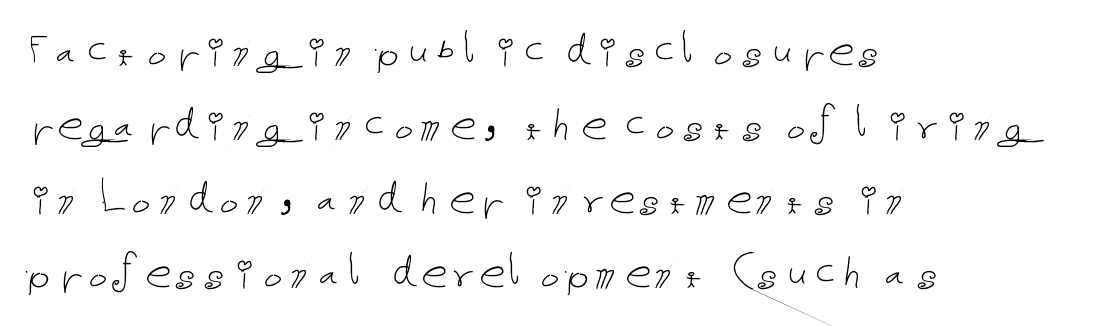
Q: Is the text bold? A: No.
Q: Is the text italic (slanted)? A: No, it is upright.
Q: Is the text underlined? A: No.
Q: How is the paragraph aligned? A: Left-aligned.
Q: Is the spacing between letters normal or unusually wide? A: Normal.
Q: Is the spacing between lines tight, normal or loose? A: Normal.
Q: Width (condensed, normal, or wide)? A: Normal.
Q: Stroke contrast? A: Low.
Q: x-height? A: Medium.
